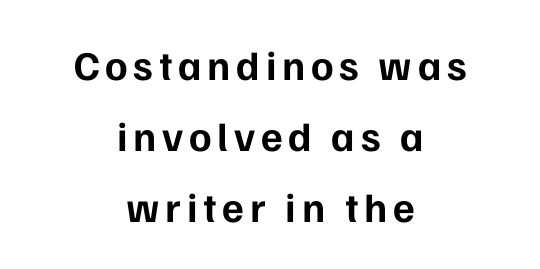
Q: Is the text bold? A: Yes.
Q: Is the text italic (slanted)? A: No, it is upright.
Q: Is the typeface a serif or a sans-serif typeface? A: Sans-serif.
Q: Is the text underlined? A: No.
Q: How is the paragraph aligned? A: Centered.
Q: Width (condensed, normal, or wide)? A: Normal.
Q: Stroke contrast? A: Low.
Q: x-height? A: Medium.
Q: Monospaced? A: No.
